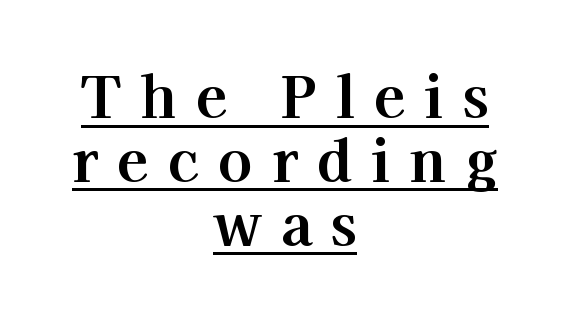
Layout note: lines centered. Typographic density is high because the face is bold. The specimen reads as upright at a glance. The designer dialed line spacing down below the default.
